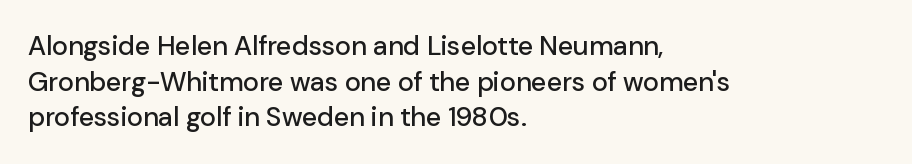
The image shows 27 px text type, upright; set left-aligned, normal line spacing (1.32x), normal letter spacing, not underlined.
